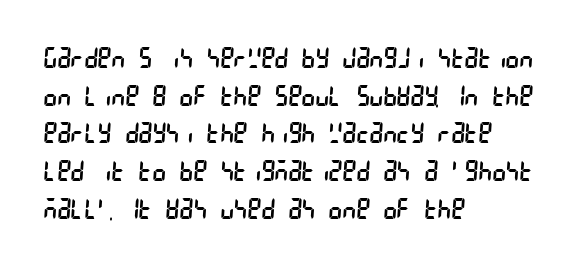
Q: Is the text bold? A: No.
Q: Is the typeface a serif or a sans-serif typeface? A: Sans-serif.
Q: Is the text underlined? A: No.
Q: How is the paragraph aligned? A: Left-aligned.
Q: Is the spacing between letters normal or unusually wide? A: Normal.
Q: Is the spacing between lines tight, normal or loose? A: Normal.
Q: Width (condensed, normal, or wide)? A: Condensed.
Q: Stroke contrast? A: Low.
Q: x-height? A: Large.
